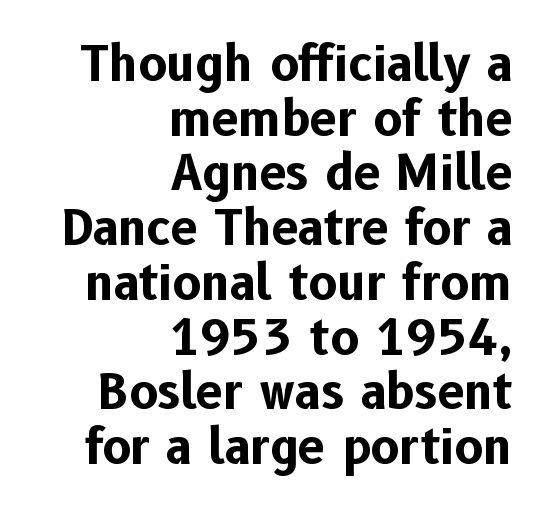
Q: Is the text bold? A: Yes.
Q: Is the text italic (slanted)? A: No, it is upright.
Q: Is the typeface a serif or a sans-serif typeface? A: Sans-serif.
Q: Is the text underlined? A: No.
Q: How is the paragraph aligned? A: Right-aligned.
Q: Is the spacing between letters normal or unusually wide? A: Normal.
Q: Is the spacing between lines tight, normal or loose? A: Tight.
Q: Width (condensed, normal, or wide)? A: Normal.
Q: Stroke contrast? A: Low.
Q: x-height? A: Medium.
Q: Monospaced? A: No.
